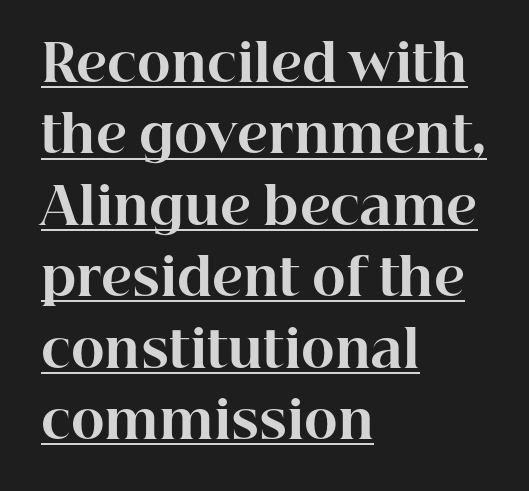
Q: Is the text bold? A: Yes.
Q: Is the text italic (slanted)? A: No, it is upright.
Q: Is the typeface a serif or a sans-serif typeface? A: Serif.
Q: Is the text underlined? A: Yes.
Q: How is the paragraph aligned? A: Left-aligned.
Q: Is the spacing between letters normal or unusually wide? A: Normal.
Q: Is the spacing between lines tight, normal or loose? A: Normal.
Q: Width (condensed, normal, or wide)? A: Normal.
Q: Stroke contrast? A: High.
Q: x-height? A: Medium.
Q: Monospaced? A: No.
